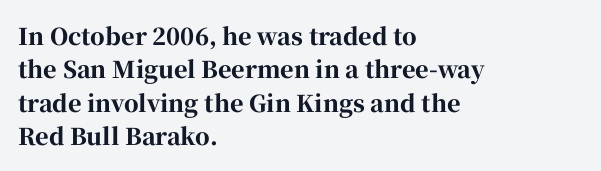
Every letter is thick-stroked: bold, no question. The space directly below the letters is spotless. How would I describe the line gaps? Plain and ordinary. A classic flush-left, rag-right setting is used for this passage. The specimen reads as upright at a glance.
